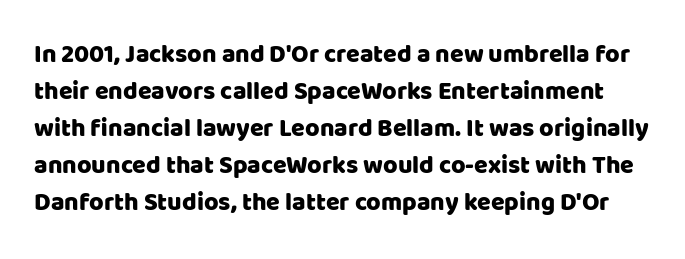
The image shows 25 px text type, upright; set normal line spacing (1.48x), normal letter spacing, not underlined.
